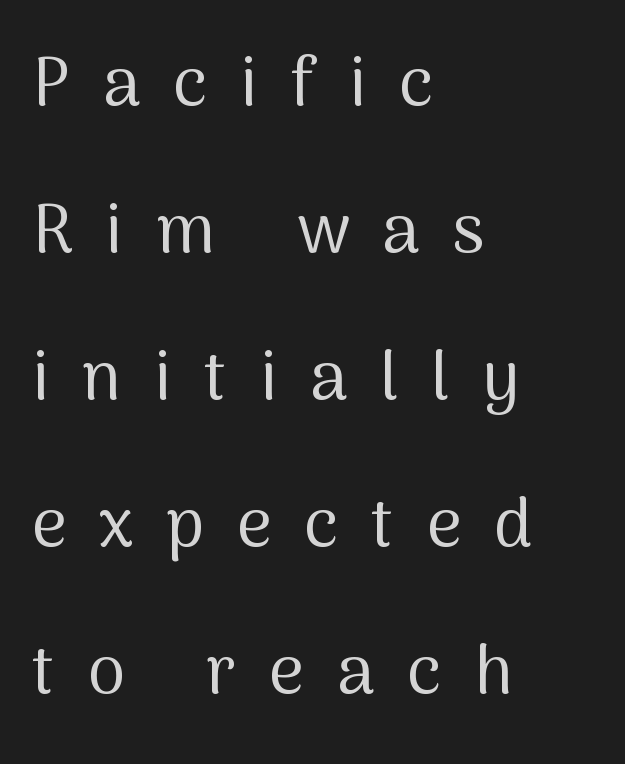
Inter-character spacing is expanded well beyond the font's built-in metrics. This is not heavy type; no bold has been used. The baseline area is clear. The designer dialed line spacing up above the default. Think of a printed novel: that variable character pitch is what you see here.
